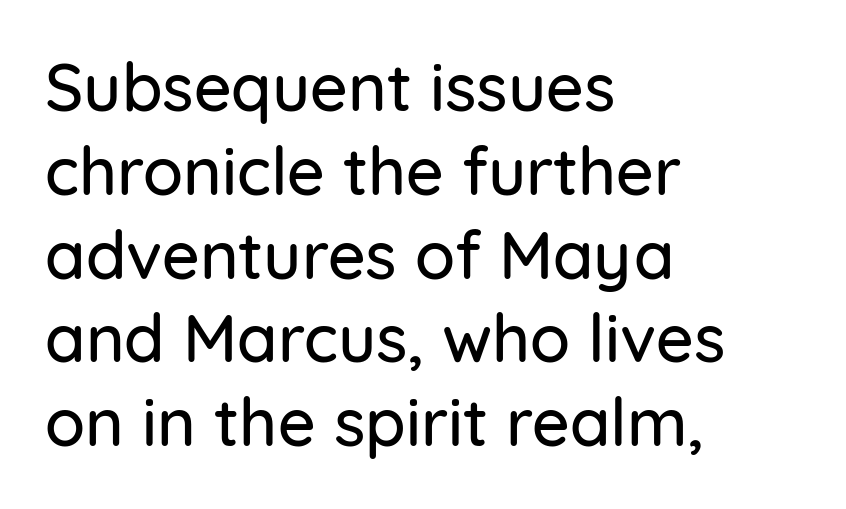
Note the varied advance widths — an 'i' is clearly narrower than an 'm'. Descenders hang freely into open space. The compositor pushed each line to the left boundary. Rows of type keep a routine distance in the vertical direction.
